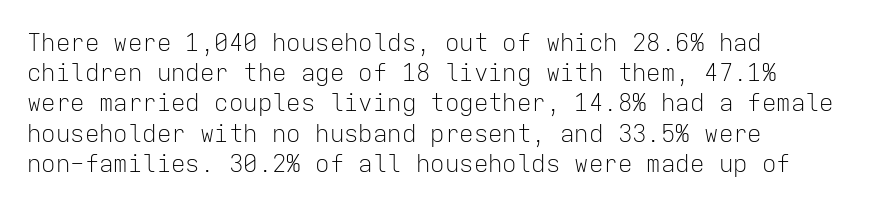
The image shows 24 px text type, upright; set left-aligned, normal line spacing (1.26x), normal letter spacing, not underlined.
